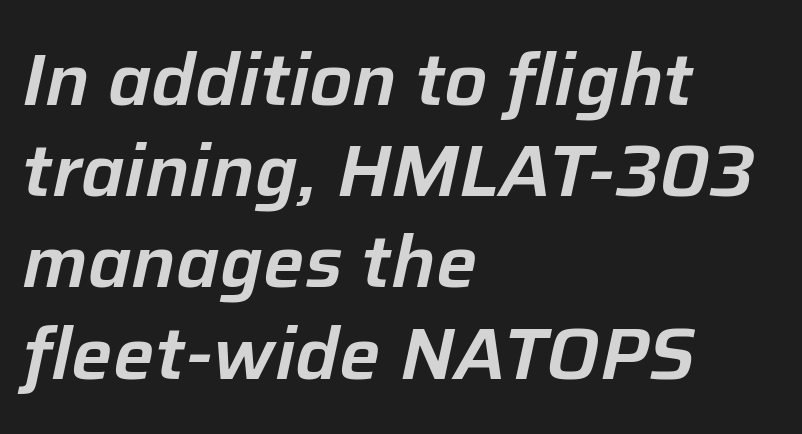
{"italic": "yes", "lean": "right", "slant_degrees": 12, "width": "normal", "stroke_contrast": "low", "x_height": "medium", "monospaced": "no", "underline": "no", "align": "left", "line_spacing": "normal", "line_spacing_ratio": 1.25, "letter_spacing": "normal", "letter_spacing_em": 0.0, "glyph_px": 73}
